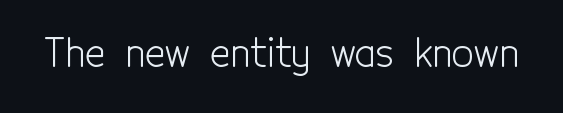
Q: Is the text bold? A: No.
Q: Is the text italic (slanted)? A: No, it is upright.
Q: Is the typeface a serif or a sans-serif typeface? A: Sans-serif.
Q: Is the text underlined? A: No.
Q: Is the spacing between letters normal or unusually wide? A: Normal.
Q: Width (condensed, normal, or wide)? A: Condensed.
Q: x-height? A: Medium.
Q: Monospaced? A: No.
